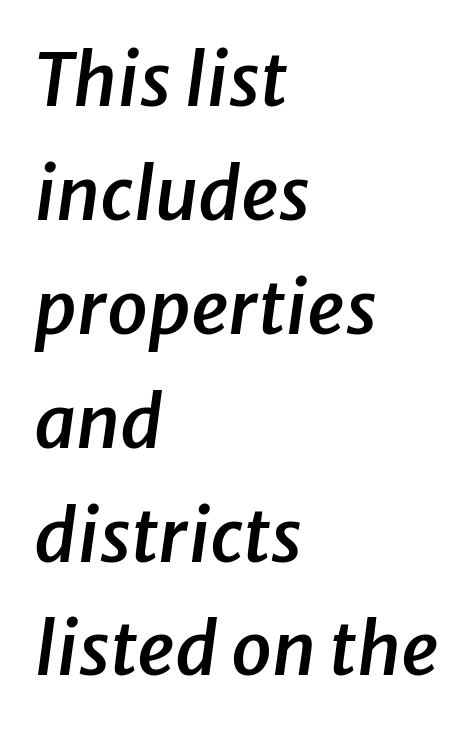
Does the copy run flush right? No — it runs flush left. Look at the tracking — it's just the regular setting, nothing added. Check under the words: just untouched page. The whole block is typeset with a tilt.
